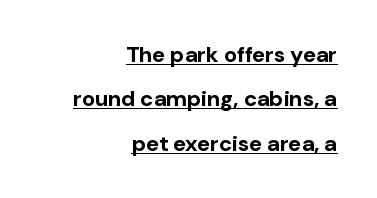
{"italic": "no", "bold": "yes", "underline": "yes", "align": "right", "line_spacing": "loose", "line_spacing_ratio": 2.02, "letter_spacing": "normal", "letter_spacing_em": 0.0, "glyph_px": 22}
